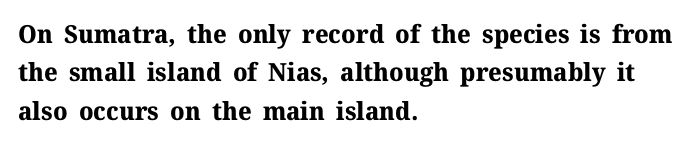
{"italic": "no", "bold": "yes", "underline": "no", "align": "left", "line_spacing": "normal", "line_spacing_ratio": 1.54, "letter_spacing": "normal", "letter_spacing_em": 0.0, "glyph_px": 25}
